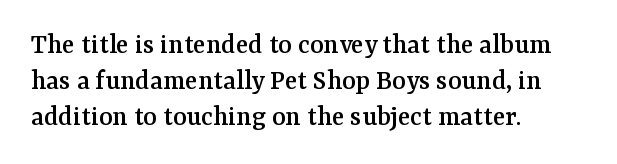
This is the regular roman posture of the typeface. The characters display serif detailing at their extremities. Unmarked baselines from the first word to the last. This sample has the flowing, uneven cadence of proportional lettering.
